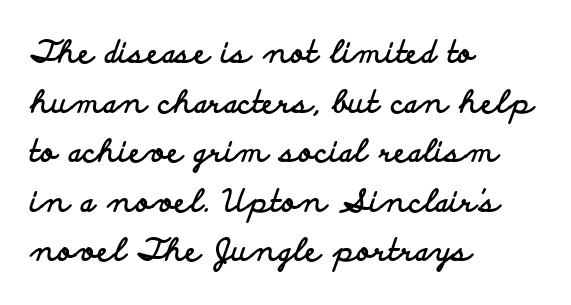
Spacing between characters is what you'd get straight out of the box. These lines are rendered in a variable-pitch font. These lines stack with their left ends in a neat column. Descenders are the only things crossing below the line.
